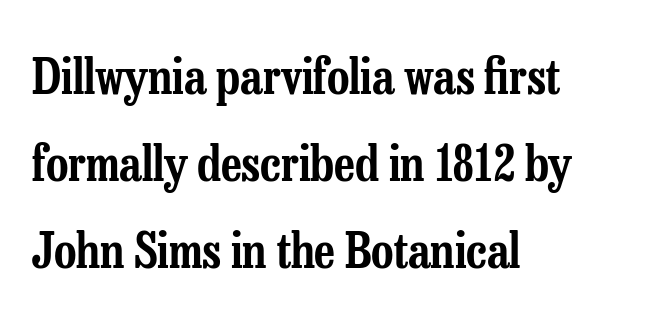
{"serif": "yes", "italic": "no", "width": "condensed", "stroke_contrast": "low", "x_height": "medium", "monospaced": "no", "underline": "no", "align": "left", "line_spacing_ratio": 1.78, "letter_spacing": "normal", "letter_spacing_em": 0.0, "glyph_px": 49}
